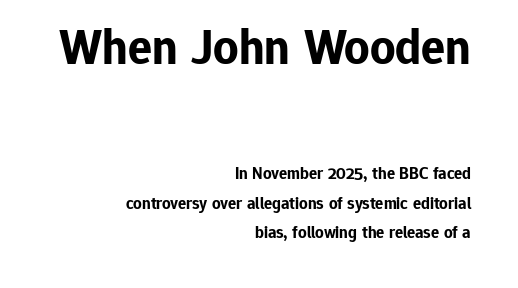
{"serif": "no", "italic": "no", "bold": "yes", "weight": "bold", "width": "normal", "stroke_contrast": "low", "x_height": "medium", "monospaced": "no", "underline": "no", "align": "right", "line_spacing_ratio": 1.73, "letter_spacing": "normal", "letter_spacing_em": 0.0, "larger_block": "first", "size_ratio": 2.94, "glyph_px": 50}
